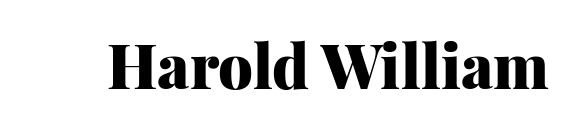
{"serif": "yes", "italic": "no", "bold": "yes", "weight": "heavy", "width": "normal", "stroke_contrast": "medium", "x_height": "medium", "monospaced": "no", "underline": "no", "letter_spacing": "normal", "letter_spacing_em": 0.0, "glyph_px": 61}
